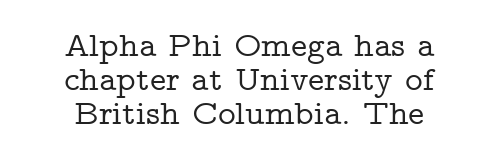
Typeset on center — no edge is straight. Unlike a clean sans, this face finishes its strokes with serifs. The letters advance in unequal steps, a hallmark of proportional type. Posture: straight, roman, zero tilt.
